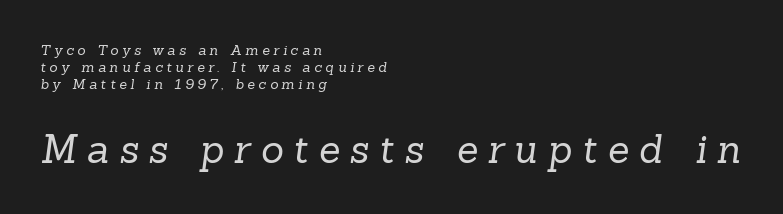
The image shows 39 px regular-weight serif type; set left-aligned, line spacing 1.23x, unusually wide letter spacing (+0.26 em), not underlined; the second (bottom) block is 2.79x larger; low stroke contrast and a medium x-height.
